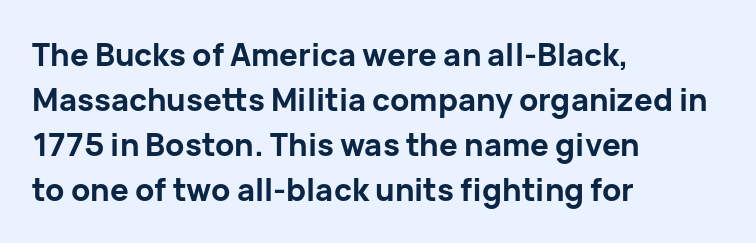
{"serif": "no", "italic": "no", "bold": "yes", "weight": "bold", "width": "normal", "stroke_contrast": "low", "x_height": "medium", "monospaced": "no", "underline": "no", "align": "left", "line_spacing": "normal", "line_spacing_ratio": 1.45, "letter_spacing": "normal", "letter_spacing_em": 0.0, "glyph_px": 31}
